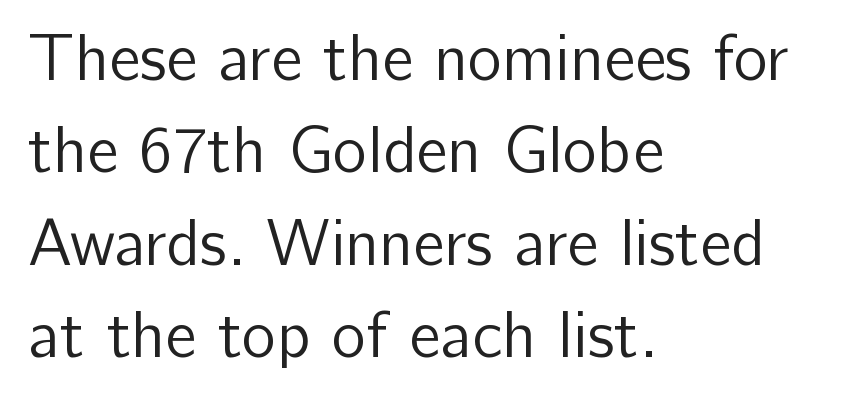
Proportional: the letters do not fall into vertical columns. Italic? Not at all — the glyphs are vertical. Compared with typical body copy, the letter spacing here is the same. Leading matches the norm, producing a regular column.
